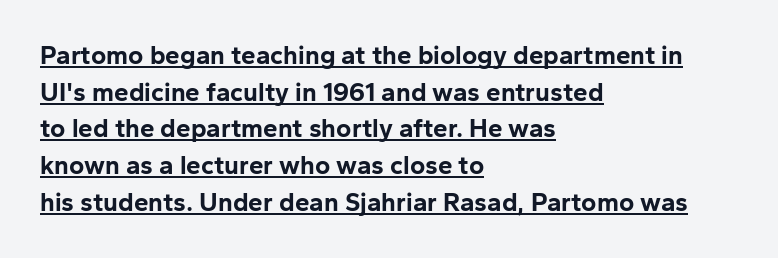
Q: Is the text bold? A: Yes.
Q: Is the text italic (slanted)? A: No, it is upright.
Q: Is the text underlined? A: Yes.
Q: How is the paragraph aligned? A: Left-aligned.
Q: Is the spacing between letters normal or unusually wide? A: Normal.
Q: Is the spacing between lines tight, normal or loose? A: Normal.
